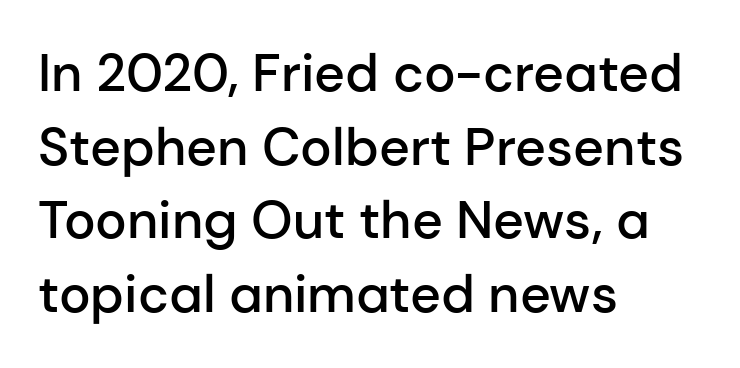
Q: Is the text bold? A: Semi-bold.
Q: Is the text italic (slanted)? A: No, it is upright.
Q: Is the typeface a serif or a sans-serif typeface? A: Sans-serif.
Q: Is the text underlined? A: No.
Q: How is the paragraph aligned? A: Left-aligned.
Q: Is the spacing between letters normal or unusually wide? A: Normal.
Q: Is the spacing between lines tight, normal or loose? A: Normal.
Q: Width (condensed, normal, or wide)? A: Normal.
Q: Stroke contrast? A: Low.
Q: x-height? A: Medium.
Q: Monospaced? A: No.
